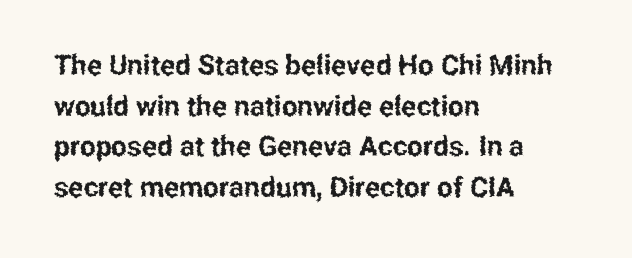
The image shows 28 px condensed sans-serif type, upright; set left-aligned, normal line spacing (1.45x), normal letter spacing, not underlined; low stroke contrast and a medium x-height.
